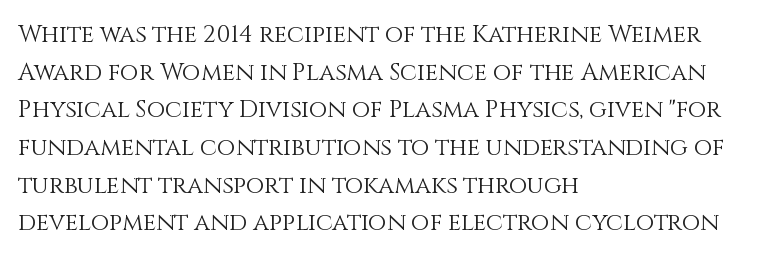
The image shows 24 px text type, upright; set left-aligned, normal line spacing (1.57x), normal letter spacing, not underlined.
